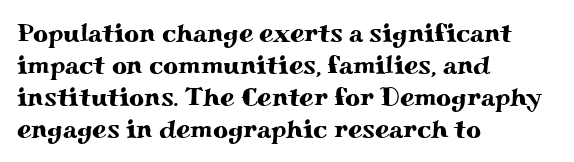
The image shows 26 px text type, upright; set left-aligned, line spacing 1.23x, normal letter spacing, not underlined.
